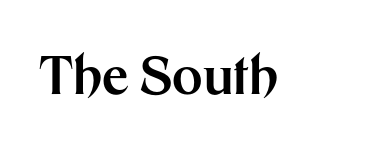
Posture: upright roman. Proportional: the letters do not fall into vertical columns. On the weight axis this lands at bold, roughly 700. The tracking reads as untouched default to a designer's eye. Nothing sits at the stroke ends, so this counts as sans-serif. The space directly below the letters is spotless.
